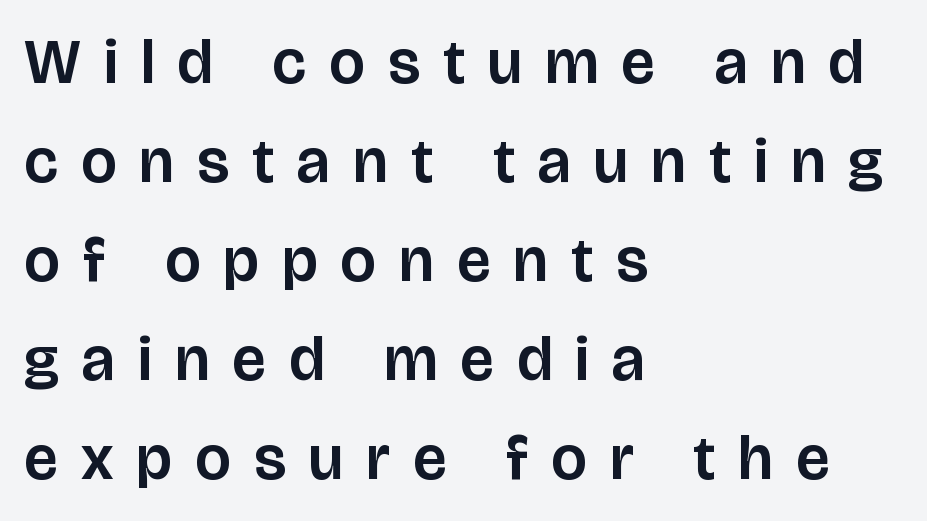
Q: Is the text italic (slanted)? A: No, it is upright.
Q: Is the typeface a serif or a sans-serif typeface? A: Sans-serif.
Q: Is the text underlined? A: No.
Q: How is the paragraph aligned? A: Left-aligned.
Q: Is the spacing between letters normal or unusually wide? A: Unusually wide.
Q: Is the spacing between lines tight, normal or loose? A: Normal.
Q: Width (condensed, normal, or wide)? A: Normal.
Q: Stroke contrast? A: Low.
Q: x-height? A: Large.
Q: Monospaced? A: No.
